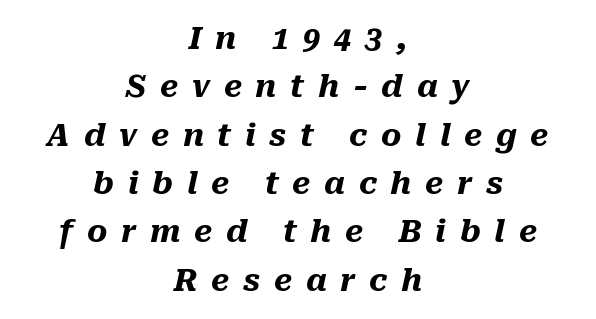
Q: Is the text bold? A: Yes.
Q: Is the text italic (slanted)? A: Yes, it leans right by about 10 degrees.
Q: Is the text underlined? A: No.
Q: How is the paragraph aligned? A: Centered.
Q: Is the spacing between letters normal or unusually wide? A: Unusually wide.
Q: Is the spacing between lines tight, normal or loose? A: Normal.
Q: Width (condensed, normal, or wide)? A: Normal.
Q: Stroke contrast? A: Medium.
Q: x-height? A: Medium.
Q: Monospaced? A: No.
